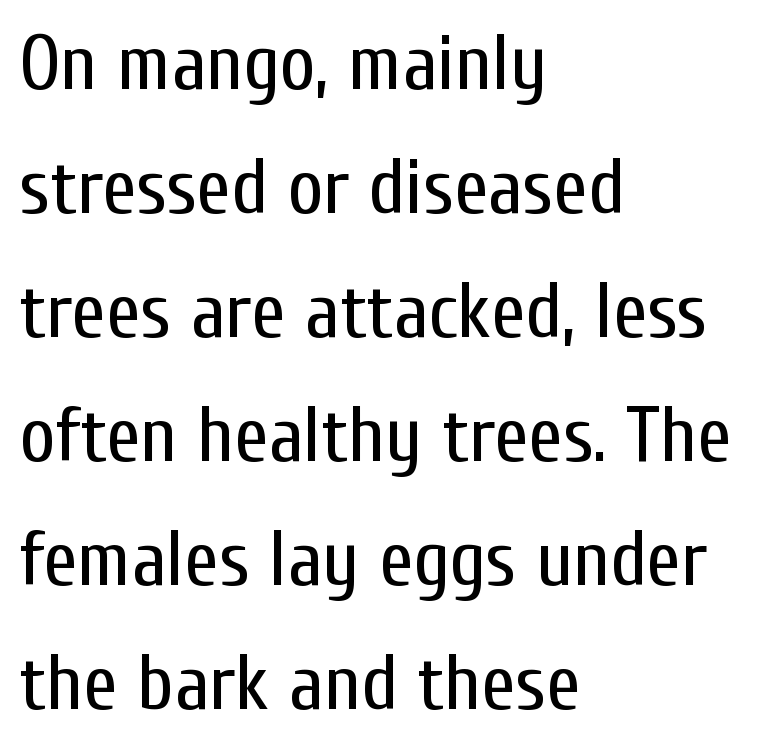
The image shows 78 px regular-weight, condensed sans-serif type, upright; set left-aligned, normal line spacing (1.59x), normal letter spacing, not underlined; low stroke contrast and a medium x-height.
